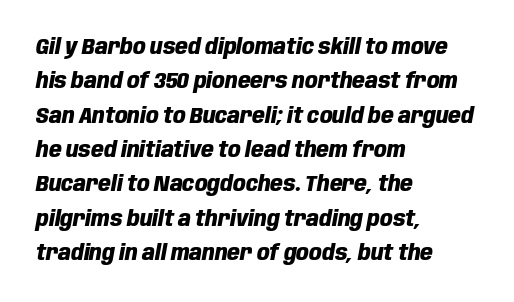
Tall strokes in this sample are angled rather than plumb. The line-height multiplier appears to be the usual default. No word sits above an underline. This sample uses plain, unmodified letter spacing. Left-aligned paragraph, ragged on the right. You'd pick this weight for a headline — it's a proper bold.
